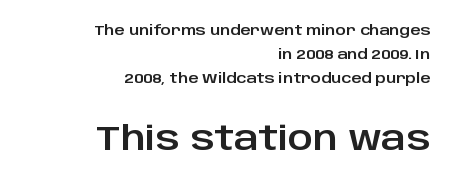
Characters follow at the spacing the type designer built in. The passage shown is not underscored anywhere. Proportional: the letters do not fall into vertical columns. Type size steps up from the first block to the second. The ragged edge is on the left, which tells us the setting is flush right.
